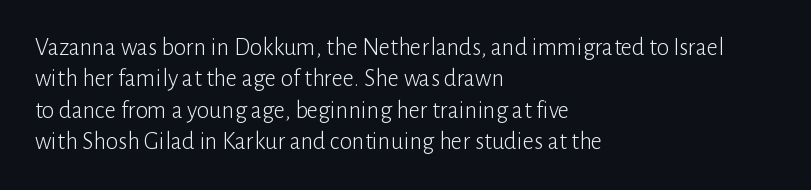
No letter is thick-stroked: the sample isn't bold. This is roman type, the default non-slanted kind. One glance says typical: line gaps are just what's usual. Plain, unruled lines of type. This sample is left-justified, so line endings fall wherever the words run out.
